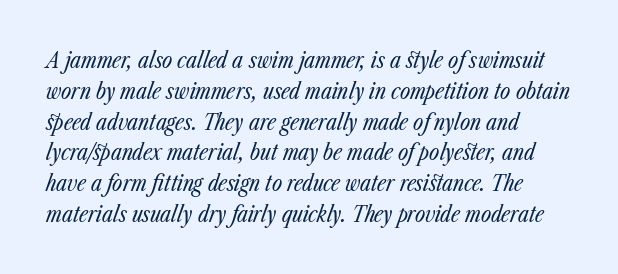
Q: Is the text bold? A: No.
Q: Is the text italic (slanted)? A: Yes, it leans right by about 23 degrees.
Q: Is the text underlined? A: No.
Q: How is the paragraph aligned? A: Left-aligned.
Q: Is the spacing between letters normal or unusually wide? A: Normal.
Q: Is the spacing between lines tight, normal or loose? A: Normal.
